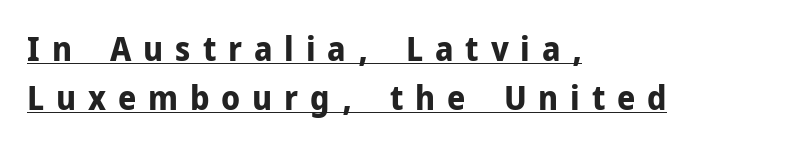
{"serif": "no", "italic": "no", "bold": "yes", "weight": "bold", "width": "normal", "stroke_contrast": "low", "x_height": "medium", "monospaced": "no", "underline": "yes", "align": "left", "line_spacing": "normal", "line_spacing_ratio": 1.48, "letter_spacing": "wide", "letter_spacing_em": 0.36, "glyph_px": 33}
